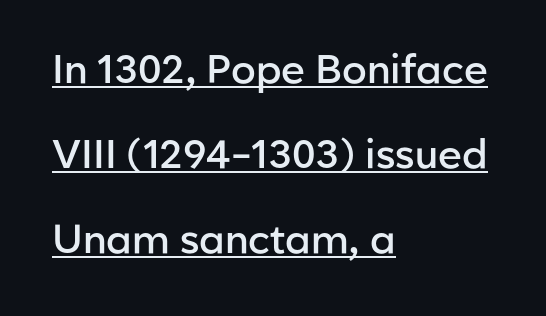
The image shows 40 px semibold sans-serif type, upright; set left-aligned, loose line spacing (2.13x), normal letter spacing, underlined; low stroke contrast and a medium x-height.
